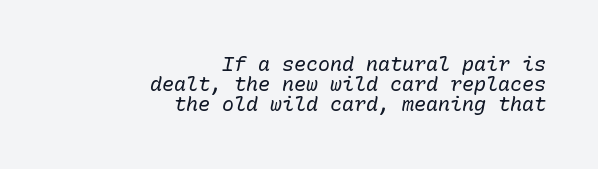
{"italic": "yes", "lean": "right", "slant_degrees": 10, "bold": "no", "underline": "no", "align": "right", "line_spacing": "tight", "line_spacing_ratio": 1.01, "letter_spacing": "normal", "letter_spacing_em": 0.0, "glyph_px": 20}
